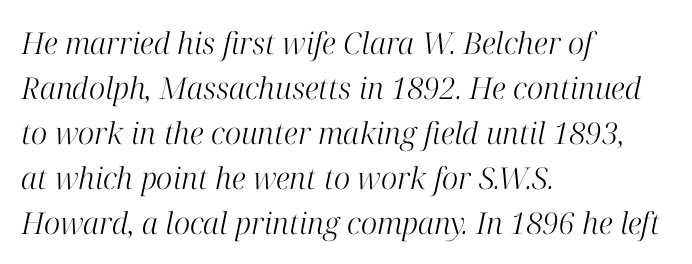
Q: Is the text bold? A: No.
Q: Is the text italic (slanted)? A: Yes, it leans right by about 12 degrees.
Q: Is the typeface a serif or a sans-serif typeface? A: Serif.
Q: Is the text underlined? A: No.
Q: How is the paragraph aligned? A: Left-aligned.
Q: Is the spacing between letters normal or unusually wide? A: Normal.
Q: Is the spacing between lines tight, normal or loose? A: Normal.
Q: Width (condensed, normal, or wide)? A: Normal.
Q: Stroke contrast? A: High.
Q: x-height? A: Medium.
Q: Monospaced? A: No.
